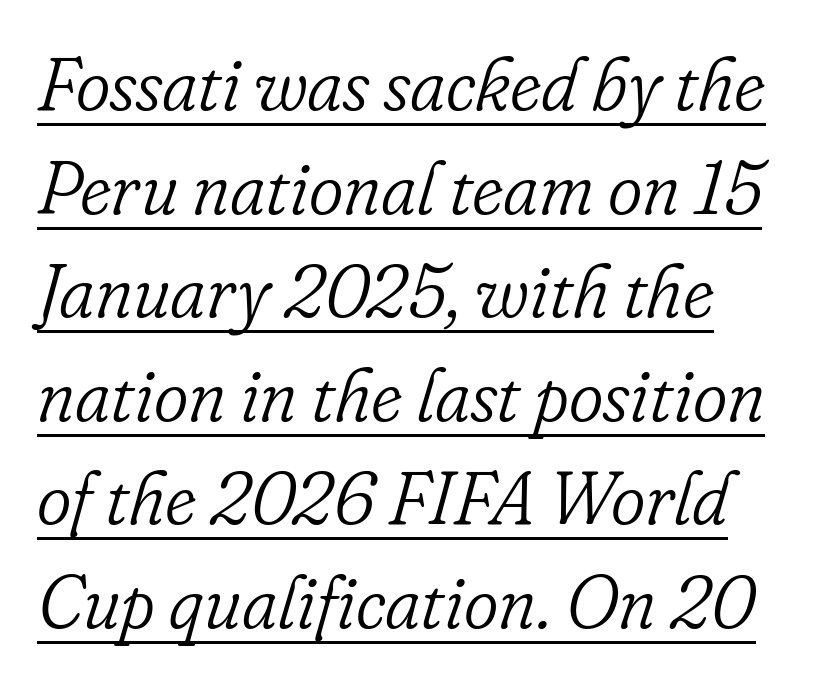
The rendering shows small feet on the letterforms — a serif design. The lettering is marked with a stroke running underneath it. Heaviness? Minimal to ordinary, like unemphasized prose. Spacing between characters is what you'd get straight out of the box. This sample has the flowing, uneven cadence of proportional lettering. When letters slant like this, we call the style italic.
